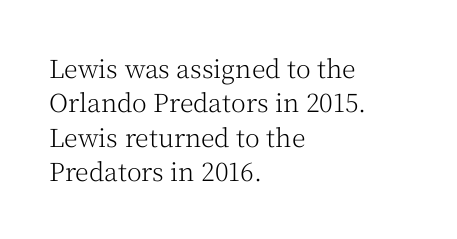
Spacing between characters is what you'd get straight out of the box. The passage shown is not underscored anywhere. The lines in this sample share a left origin and differ only in where they stop. The lines sit at an ordinary, default distance from one another. Is the type heavy? It reads as light-to-regular instead.
